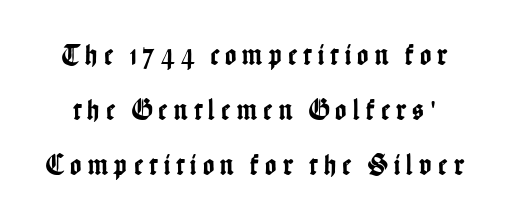
{"serif": "no", "italic": "no", "width": "condensed", "stroke_contrast": "low", "x_height": "medium", "monospaced": "no", "underline": "no", "line_spacing_ratio": 1.84, "letter_spacing": "wide", "letter_spacing_em": 0.21, "glyph_px": 30}
